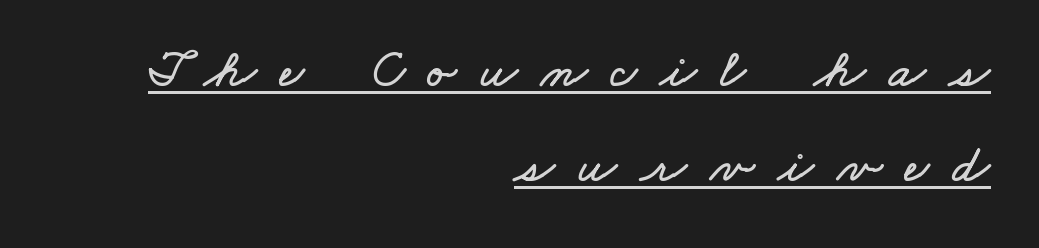
The lines are quadded right. The lettering is marked with a stroke running underneath it. Is this a fixed-width face? No — the glyphs have proportional, varying widths. Substantial extra tracking has been applied to these lines.
